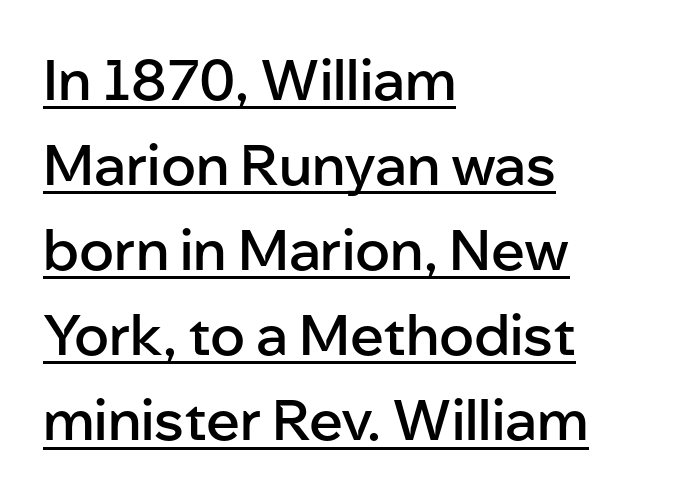
The image shows 56 px semibold sans-serif type, upright; set left-aligned, normal line spacing (1.52x), normal letter spacing, underlined; low stroke contrast and a medium x-height.
